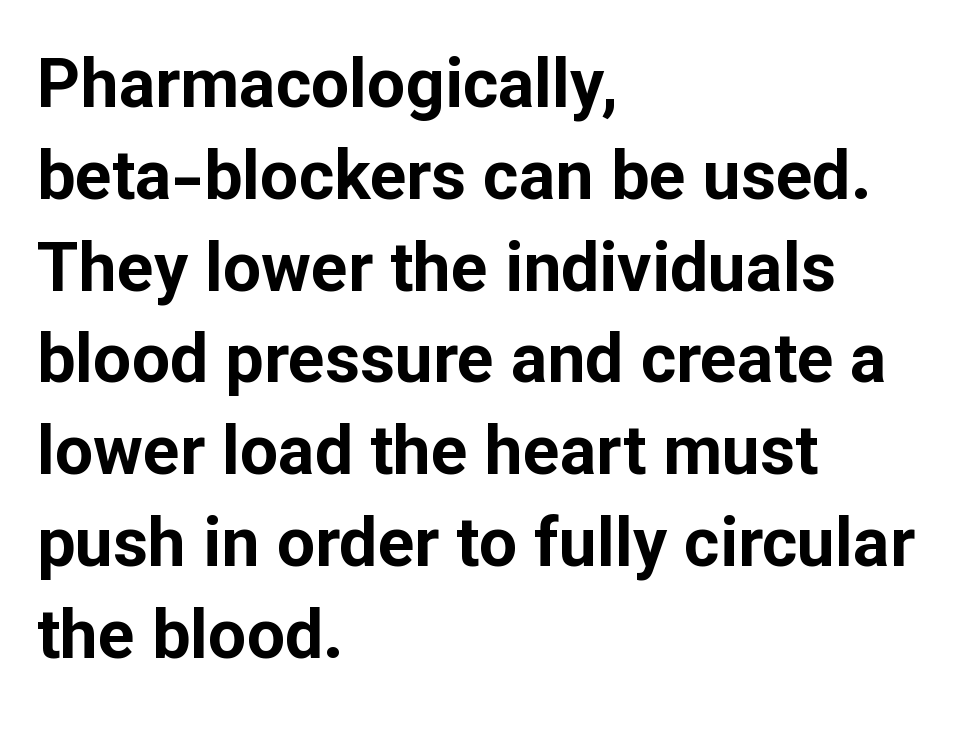
Q: Is the text bold? A: Yes.
Q: Is the text italic (slanted)? A: No, it is upright.
Q: Is the typeface a serif or a sans-serif typeface? A: Sans-serif.
Q: Is the text underlined? A: No.
Q: How is the paragraph aligned? A: Left-aligned.
Q: Is the spacing between letters normal or unusually wide? A: Normal.
Q: Is the spacing between lines tight, normal or loose? A: Normal.
Q: Width (condensed, normal, or wide)? A: Normal.
Q: Stroke contrast? A: Low.
Q: x-height? A: Medium.
Q: Monospaced? A: No.
